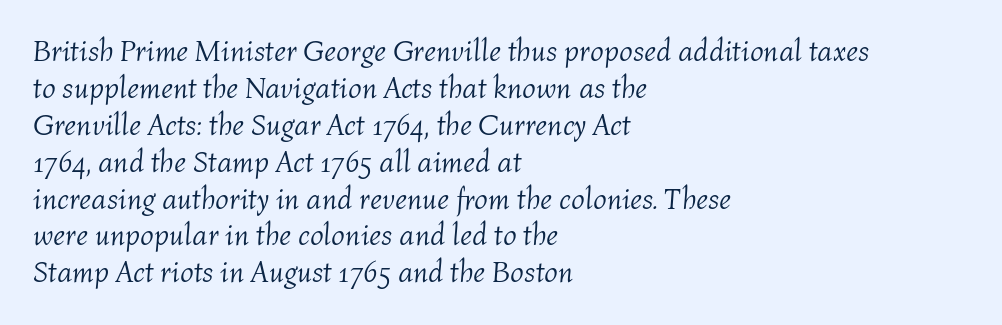
{"italic": "yes", "lean": "right", "slant_degrees": 4, "bold": "no", "weight": "light", "width": "normal", "stroke_contrast": "medium", "x_height": "medium", "monospaced": "no", "underline": "no", "align": "left", "line_spacing_ratio": 1.23, "letter_spacing": "normal", "letter_spacing_em": 0.0, "glyph_px": 30}
